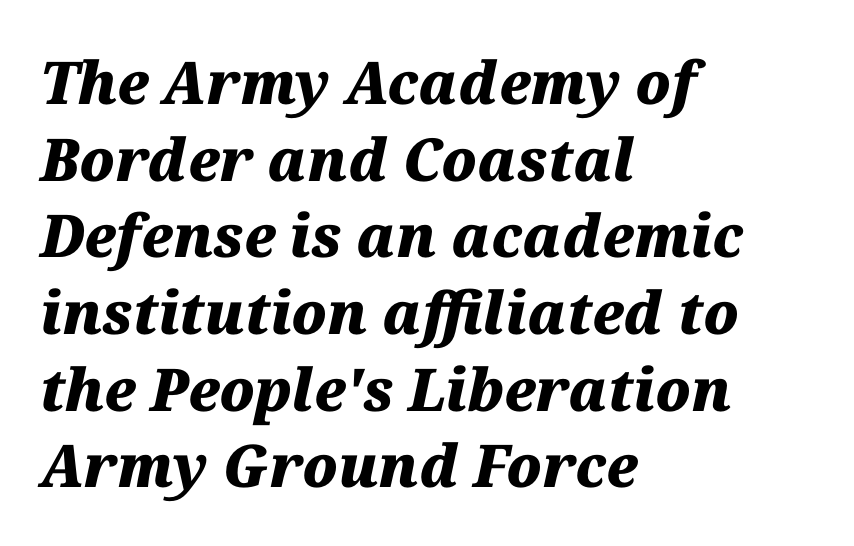
In terms of letterspacing, this is plain default setting. Tall strokes in this sample are angled rather than plumb. How would I describe the line gaps? Plain and ordinary. What weight is shown? A full bold with thick strokes. Proportional: the letters do not fall into vertical columns.
